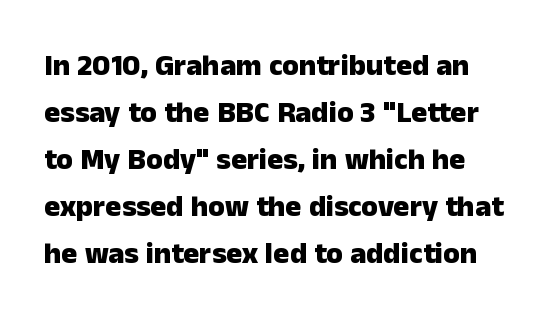
No feet cap the strokes, marking this as sans-serif type. The rendering uses a bold face; every stroke is thick and dark. Tall strokes in this sample are plumb rather than angled. You could not count columns in this text — the font is proportionally spaced. Vertical spacing — default. No word sits above an underline.
